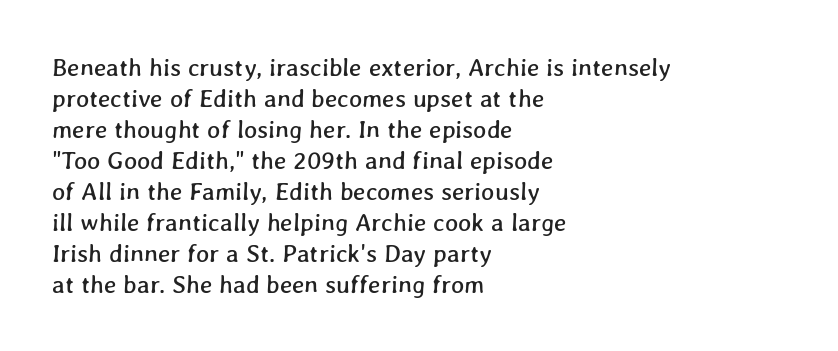
Q: Is the text underlined? A: No.
Q: How is the paragraph aligned? A: Left-aligned.
Q: Is the spacing between letters normal or unusually wide? A: Normal.
